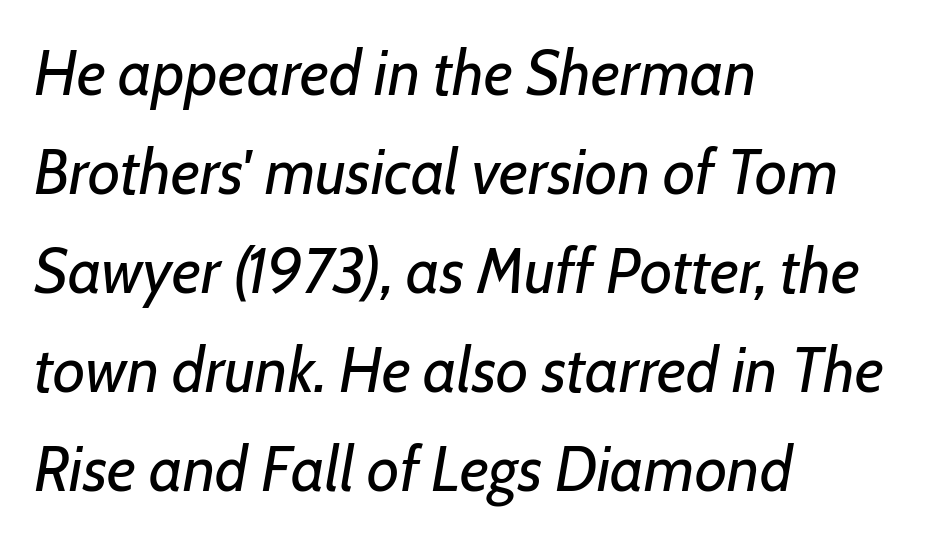
Stem width sits at or under what a default text font uses. This rendering leaves character spacing at its baseline value. If you measured baseline to baseline, you'd find a middling distance. A typesetter would call this proportional, since set widths differ per character.
